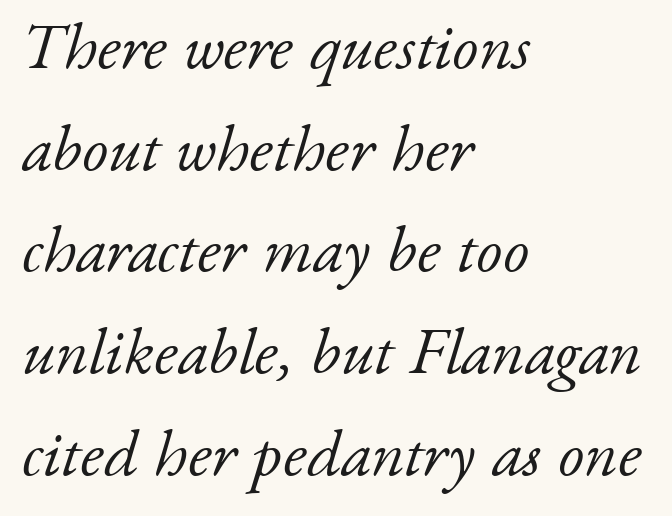
Think of a printed novel: that variable character pitch is what you see here. This rendering leaves character spacing at its baseline value. The passage shown is typeset with a serif family. The line-height multiplier appears to be the usual default. The area under the type is left untouched. The font's italic variant was chosen for this text.
